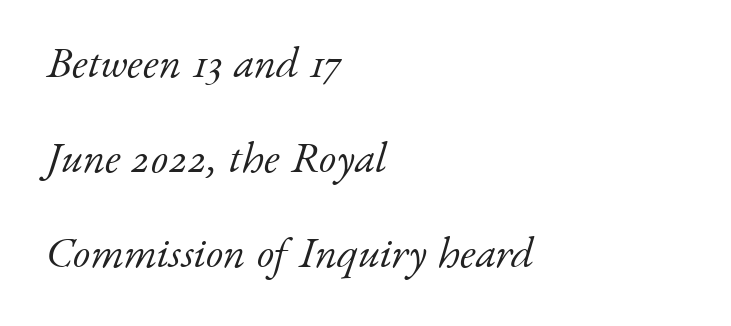
The image shows 44 px light serif type, italic (leaning right); set left-aligned, loose line spacing (2.16x), normal letter spacing, not underlined; low stroke contrast and a small x-height.
